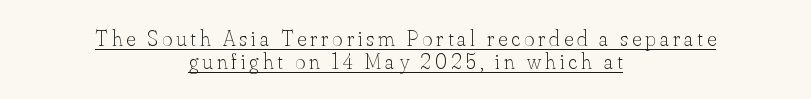
Stems here are at most as thick as an everyday book face. Line spacing here is tight. The typesetter chose a symmetrical, centered arrangement here. The type sits square on the baseline with zero lean.
